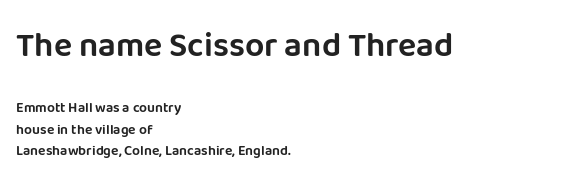
The image shows 34 px sans-serif type, upright; set left-aligned, normal line spacing (1.53x), normal letter spacing, not underlined; the first (top) block is 2.43x larger; low stroke contrast and a large x-height.
